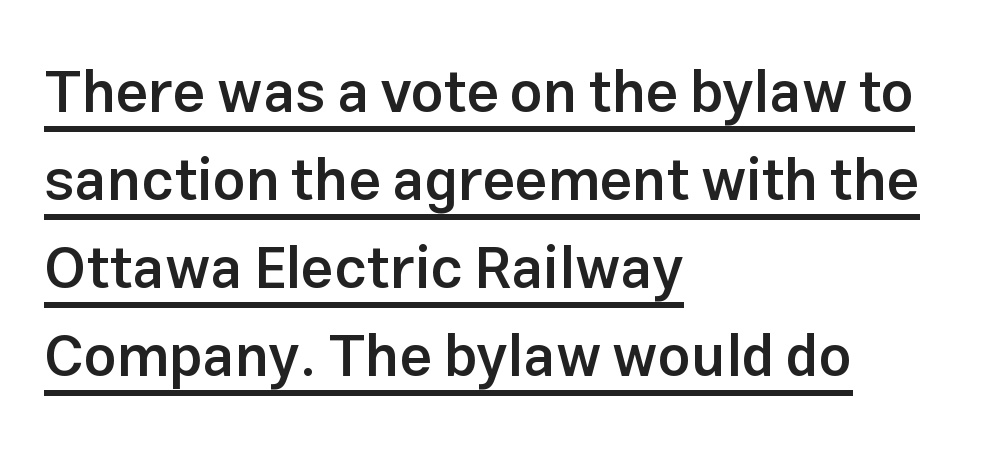
Q: Is the text bold? A: Semi-bold.
Q: Is the text italic (slanted)? A: No, it is upright.
Q: Is the typeface a serif or a sans-serif typeface? A: Sans-serif.
Q: Is the text underlined? A: Yes.
Q: How is the paragraph aligned? A: Left-aligned.
Q: Is the spacing between letters normal or unusually wide? A: Normal.
Q: Is the spacing between lines tight, normal or loose? A: Normal.
Q: Width (condensed, normal, or wide)? A: Normal.
Q: Stroke contrast? A: Low.
Q: x-height? A: Medium.
Q: Monospaced? A: No.
